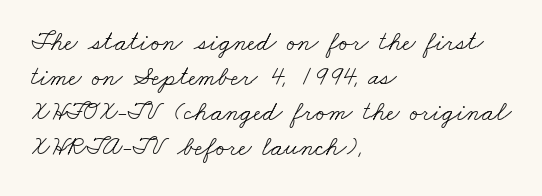
Leading: standard. Characters follow at the spacing the type designer built in. Where is the straight margin? On the left. A quiet, ordinary-to-light weight characterises the typeface. Decoration check: the copy has no underline.
